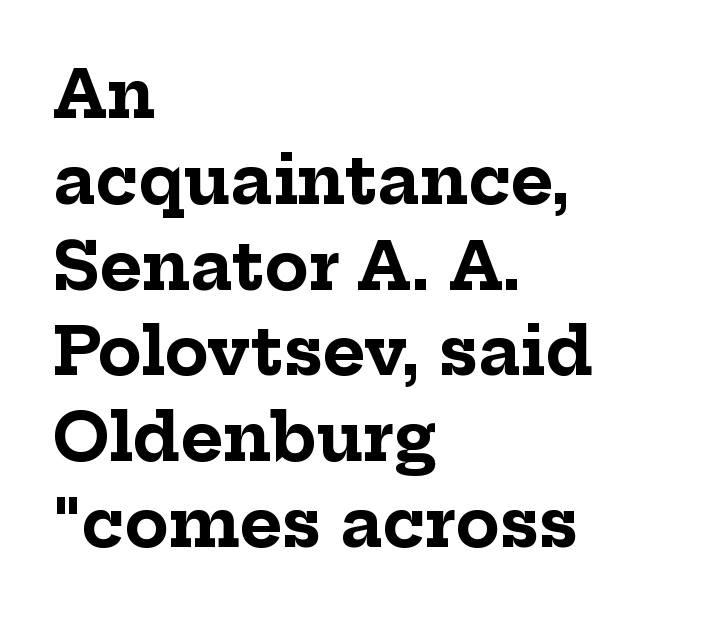
Spacing verdict: proportional, widths tailored to each character. Each row of text sits above clean, open space. What kind of face is this? One with serifs. Short note: letters normally spaced. Vertical spacing — default.
